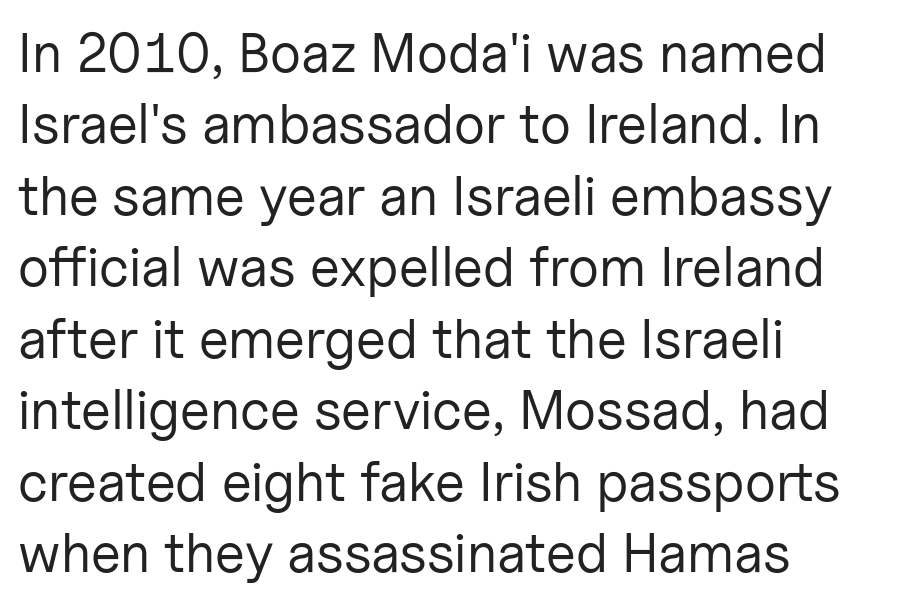
Q: Is the text bold? A: No.
Q: Is the text italic (slanted)? A: No, it is upright.
Q: Is the typeface a serif or a sans-serif typeface? A: Sans-serif.
Q: Is the text underlined? A: No.
Q: How is the paragraph aligned? A: Left-aligned.
Q: Is the spacing between letters normal or unusually wide? A: Normal.
Q: Is the spacing between lines tight, normal or loose? A: Normal.
Q: Width (condensed, normal, or wide)? A: Normal.
Q: Stroke contrast? A: Low.
Q: x-height? A: Medium.
Q: Monospaced? A: No.
